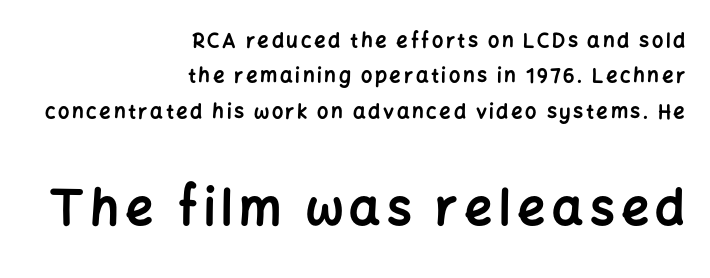
The rendering uses natural spacing where letterforms have individual widths. Nope, not italic — everything's standing straight. Bigger letters appear in the bottom chunk; the top chunk is reduced. What kind of face is this? One without serifs — a sans.
